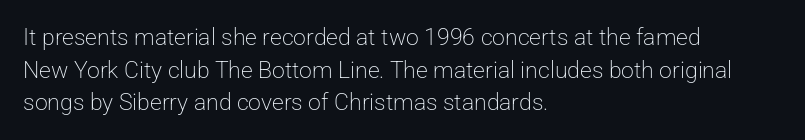
{"italic": "no", "bold": "no", "underline": "no", "align": "left", "line_spacing": "normal", "line_spacing_ratio": 1.42, "letter_spacing": "normal", "letter_spacing_em": 0.0, "glyph_px": 23}
